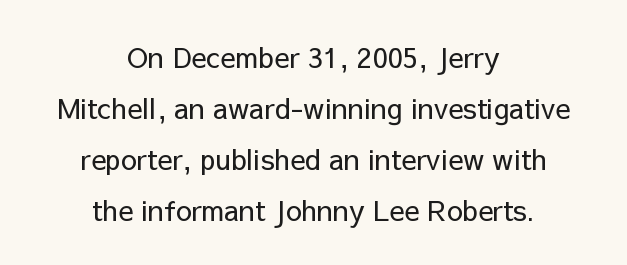
{"serif": "no", "italic": "no", "bold": "no", "weight": "regular", "width": "normal", "stroke_contrast": "low", "x_height": "medium", "monospaced": "no", "underline": "no", "align": "center", "line_spacing_ratio": 1.82, "letter_spacing": "normal", "letter_spacing_em": 0.0, "glyph_px": 28}
